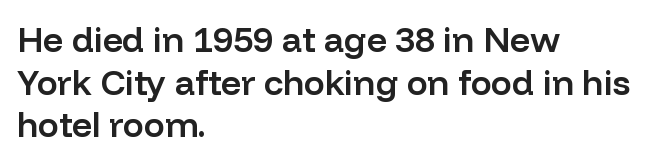
{"serif": "no", "italic": "no", "bold": "semi", "weight": "semibold", "width": "normal", "stroke_contrast": "low", "x_height": "medium", "monospaced": "no", "underline": "no", "align": "left", "line_spacing_ratio": 1.22, "letter_spacing": "normal", "letter_spacing_em": 0.0, "glyph_px": 35}
